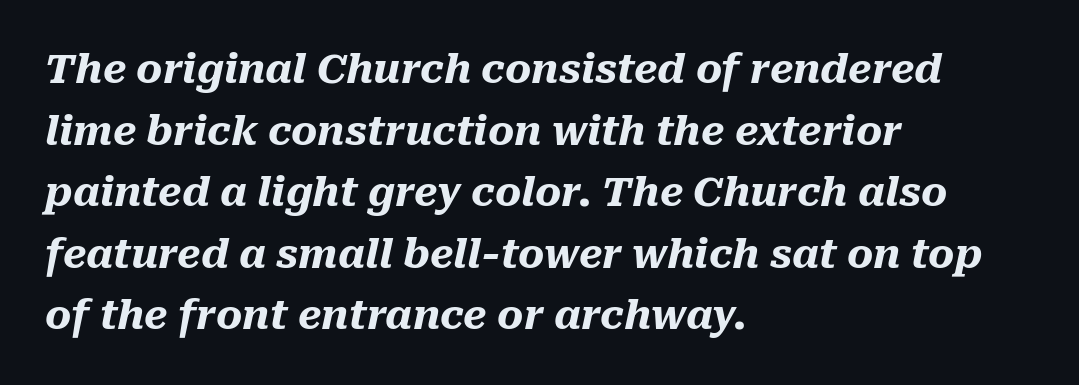
Q: Is the text bold? A: Yes.
Q: Is the text italic (slanted)? A: Yes, it leans right by about 10 degrees.
Q: Is the text underlined? A: No.
Q: How is the paragraph aligned? A: Left-aligned.
Q: Is the spacing between letters normal or unusually wide? A: Normal.
Q: Is the spacing between lines tight, normal or loose? A: Normal.
Q: Width (condensed, normal, or wide)? A: Normal.
Q: Stroke contrast? A: Medium.
Q: x-height? A: Medium.
Q: Monospaced? A: No.
